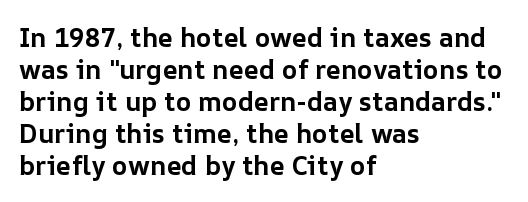
{"italic": "no", "bold": "yes", "underline": "no", "align": "left", "line_spacing_ratio": 1.23, "letter_spacing": "normal", "letter_spacing_em": 0.0, "glyph_px": 26}
